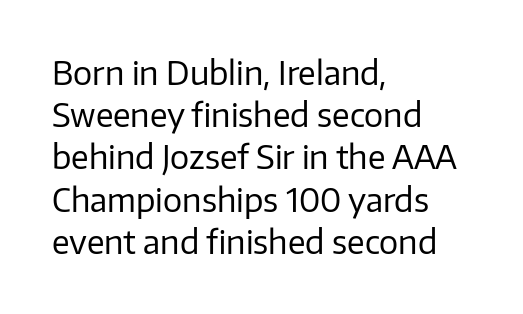
{"serif": "no", "italic": "no", "bold": "no", "weight": "regular", "width": "normal", "stroke_contrast": "low", "x_height": "medium", "monospaced": "no", "underline": "no", "align": "left", "line_spacing": "normal", "line_spacing_ratio": 1.32, "letter_spacing": "normal", "letter_spacing_em": 0.0, "glyph_px": 32}
